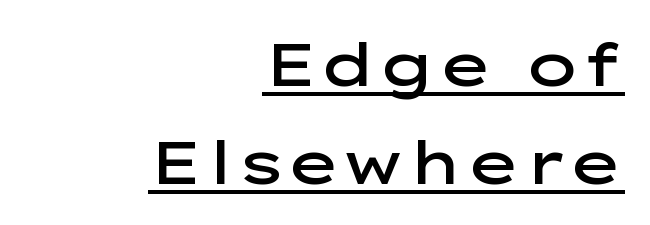
The image shows 60 px semibold, wide sans-serif type, upright; set right-aligned, normal line spacing (1.63x), normal letter spacing, underlined; low stroke contrast and a medium x-height.
